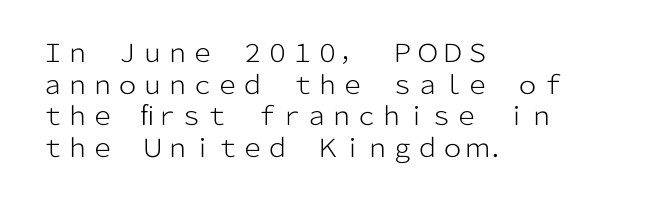
{"italic": "no", "bold": "no", "underline": "no", "align": "left", "line_spacing": "normal", "line_spacing_ratio": 1.27, "letter_spacing": "normal", "letter_spacing_em": 0.0, "glyph_px": 25}
